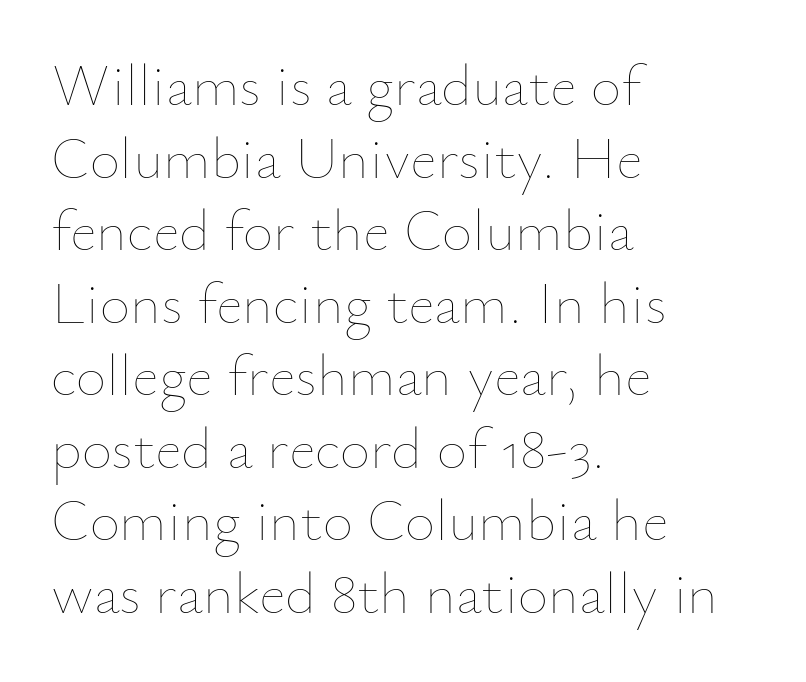
Q: Is the text bold? A: No.
Q: Is the text italic (slanted)? A: No, it is upright.
Q: Is the text underlined? A: No.
Q: How is the paragraph aligned? A: Left-aligned.
Q: Is the spacing between letters normal or unusually wide? A: Normal.
Q: Width (condensed, normal, or wide)? A: Normal.
Q: Stroke contrast? A: Low.
Q: x-height? A: Small.
Q: Monospaced? A: No.
